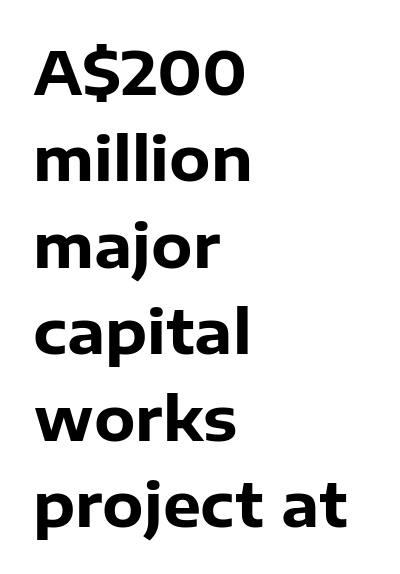
{"serif": "no", "italic": "no", "bold": "yes", "weight": "heavy", "width": "normal", "stroke_contrast": "low", "x_height": "medium", "monospaced": "no", "underline": "no", "align": "left", "line_spacing": "normal", "line_spacing_ratio": 1.44, "letter_spacing": "normal", "letter_spacing_em": 0.0, "glyph_px": 60}
